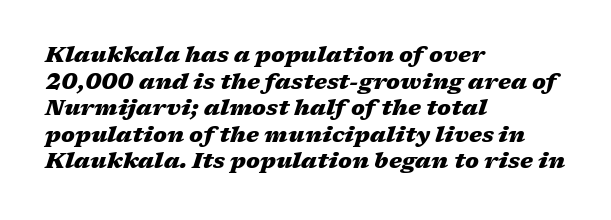
Q: Is the text bold? A: Yes.
Q: Is the text italic (slanted)? A: Yes, it leans right by about 17 degrees.
Q: Is the text underlined? A: No.
Q: How is the paragraph aligned? A: Left-aligned.
Q: Is the spacing between letters normal or unusually wide? A: Normal.
